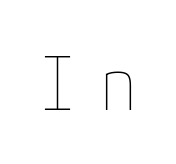
These lines have a slow, spaced-out rhythm from letter to letter. The zone under the glyphs is completely vacant. Do the letters lean? They stand straight. The passage shown is not bold in any degree.
